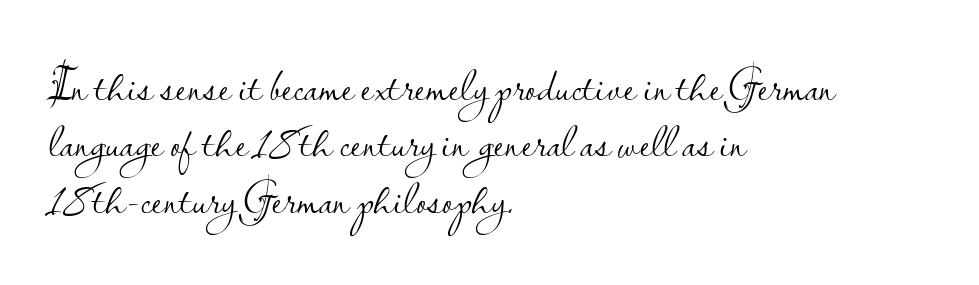
Q: Is the text bold? A: No.
Q: Is the text italic (slanted)? A: Yes.
Q: Is the typeface a serif or a sans-serif typeface? A: Sans-serif.
Q: Is the text underlined? A: No.
Q: How is the paragraph aligned? A: Left-aligned.
Q: Is the spacing between letters normal or unusually wide? A: Normal.
Q: Width (condensed, normal, or wide)? A: Normal.
Q: Stroke contrast? A: Low.
Q: x-height? A: Small.
Q: Monospaced? A: No.
